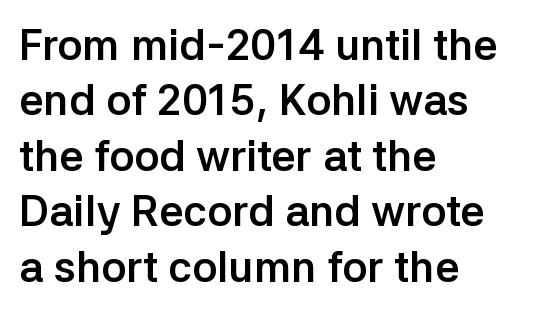
This rendering features lettering with no underline. The line texture is even and compact thanks to regular tracking. Reading down the column, the eye jumps a familiar distance to each next line. In terms of posture, this sample is upright.
